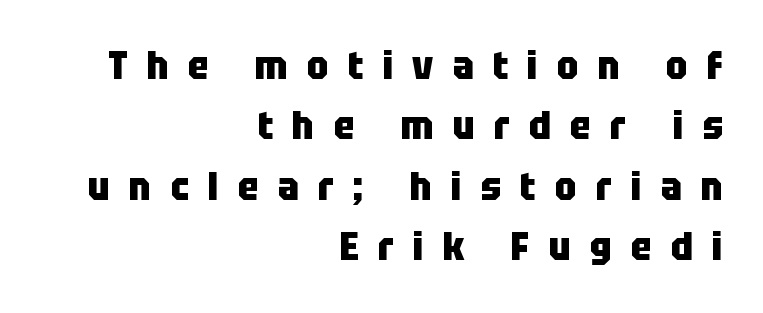
Q: Is the text bold? A: Yes.
Q: Is the text italic (slanted)? A: No, it is upright.
Q: Is the typeface a serif or a sans-serif typeface? A: Sans-serif.
Q: Is the text underlined? A: No.
Q: How is the paragraph aligned? A: Right-aligned.
Q: Is the spacing between letters normal or unusually wide? A: Unusually wide.
Q: Is the spacing between lines tight, normal or loose? A: Normal.
Q: Width (condensed, normal, or wide)? A: Condensed.
Q: Stroke contrast? A: Low.
Q: x-height? A: Large.
Q: Monospaced? A: No.
